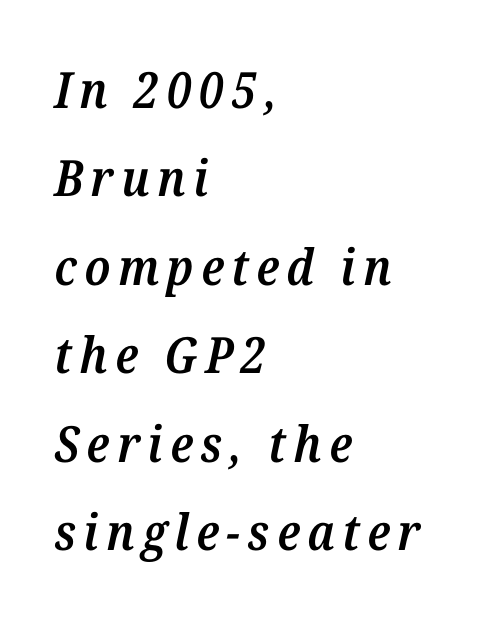
{"serif": "yes", "italic": "yes", "lean": "right", "slant_degrees": 12, "bold": "semi", "weight": "semibold", "width": "normal", "stroke_contrast": "medium", "x_height": "medium", "monospaced": "no", "underline": "no", "align": "left", "line_spacing_ratio": 1.77, "glyph_px": 50}
